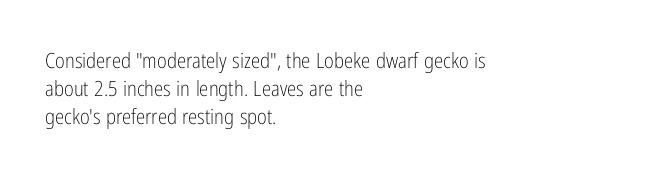
Q: Is the text bold? A: No.
Q: Is the text italic (slanted)? A: No, it is upright.
Q: Is the text underlined? A: No.
Q: How is the paragraph aligned? A: Left-aligned.
Q: Is the spacing between letters normal or unusually wide? A: Normal.
Q: Is the spacing between lines tight, normal or loose? A: Normal.
